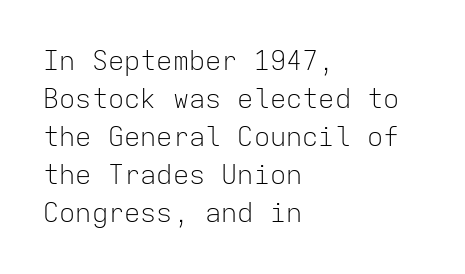
Q: Is the text bold? A: No.
Q: Is the text italic (slanted)? A: No, it is upright.
Q: Is the text underlined? A: No.
Q: How is the paragraph aligned? A: Left-aligned.
Q: Is the spacing between letters normal or unusually wide? A: Normal.
Q: Is the spacing between lines tight, normal or loose? A: Normal.
